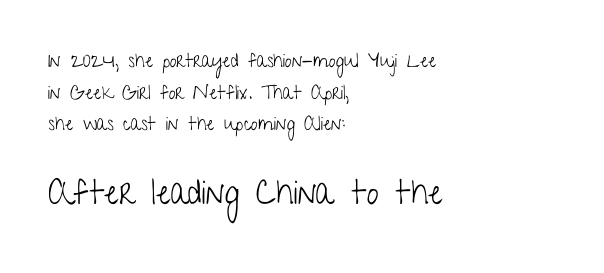
{"serif": "no", "italic": "no", "bold": "no", "weight": "light", "width": "condensed", "stroke_contrast": "low", "x_height": "medium", "monospaced": "no", "underline": "no", "align": "left", "line_spacing": "normal", "line_spacing_ratio": 1.66, "letter_spacing": "normal", "letter_spacing_em": 0.0, "larger_block": "second", "size_ratio": 1.79, "glyph_px": 34}
